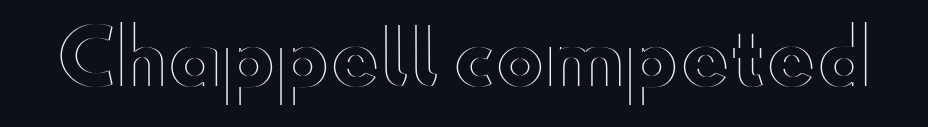
Descender tails drop into unmarked territory. This is roman type, the default non-slanted kind. You could not count columns in this text — the font is proportionally spaced. Characters follow at the spacing the type designer built in.
